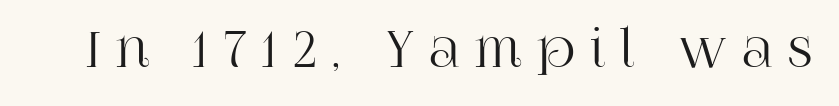
{"serif": "yes", "italic": "no", "width": "normal", "stroke_contrast": "high", "x_height": "large", "monospaced": "no", "underline": "no", "letter_spacing": "wide", "letter_spacing_em": 0.3, "glyph_px": 51}
